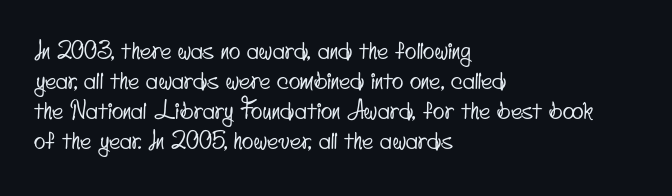
{"underline": "no", "align": "left", "line_spacing": "normal", "line_spacing_ratio": 1.25, "letter_spacing": "normal", "letter_spacing_em": 0.0, "glyph_px": 24}
